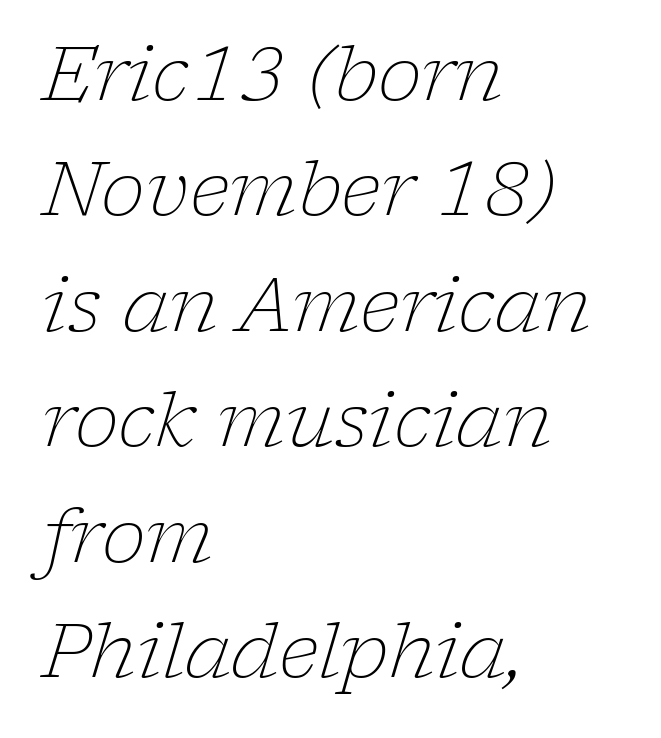
The image shows 75 px light serif type, italic (leaning right); set left-aligned, normal line spacing (1.54x), normal letter spacing, not underlined; low stroke contrast and a medium x-height.
